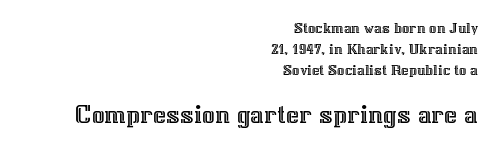
Character widths vary here, with narrow letters taking less room than wide ones. Size contrast runs from small at the top to large at the bottom. This sample uses an upright cut, with every glyph sitting square on the baseline. Is the letter spacing exaggerated? No — it looks like the ordinary default. Rule under the text: the space is simply empty. Each new line begins a customary step beneath the previous one.
